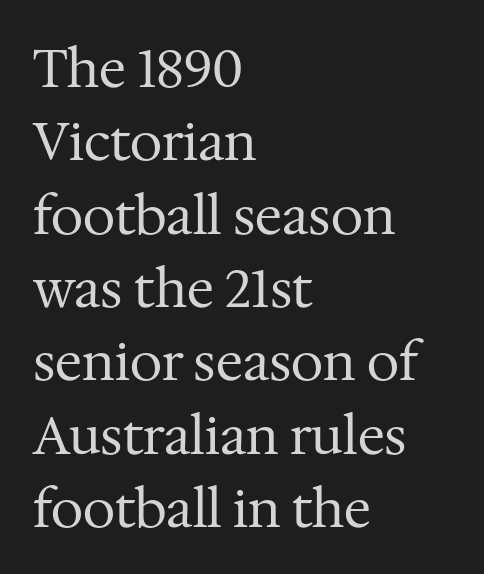
{"serif": "yes", "italic": "no", "bold": "no", "weight": "regular", "width": "normal", "stroke_contrast": "medium", "x_height": "medium", "monospaced": "no", "underline": "no", "align": "left", "line_spacing": "normal", "line_spacing_ratio": 1.41, "letter_spacing": "normal", "letter_spacing_em": 0.0, "glyph_px": 52}
